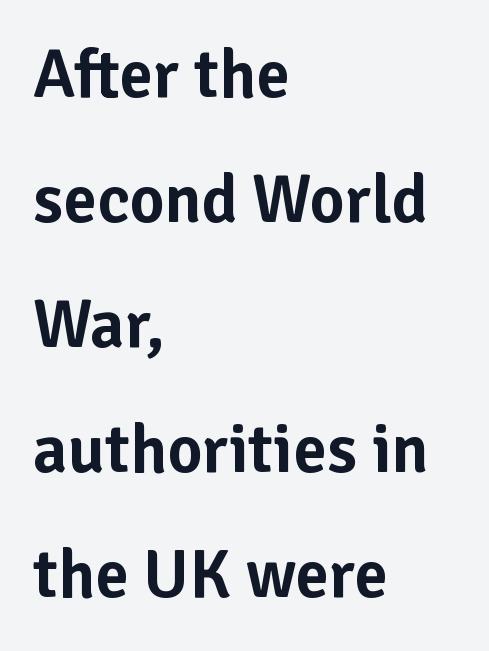
Unmarked baselines from the first word to the last. Upright lettering throughout. The text was rendered using a sans face with plain stroke endings. Note the varied advance widths — an 'i' is clearly narrower than an 'm'. Tracking here is standard; glyphs follow each other at the usual distance.
